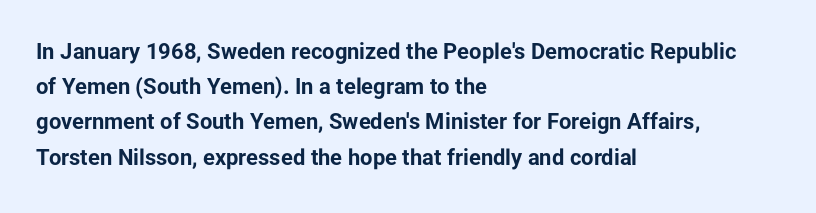
Every row of glyphs begins at an identical x-position on the left. Each word holds together tightly as a unit, with standard inter-letter gaps. What's the leading like? Ordinary, nothing unusual. Nope, not italic — everything's standing straight. The space directly below the letters is spotless.
